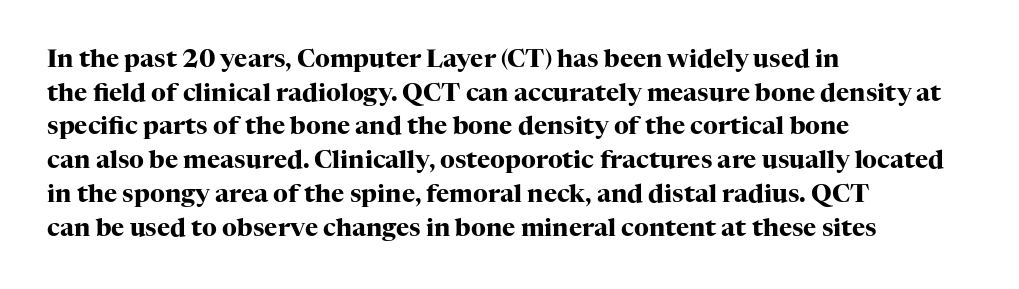
{"italic": "no", "bold": "yes", "underline": "no", "align": "left", "line_spacing": "normal", "line_spacing_ratio": 1.35, "letter_spacing": "normal", "letter_spacing_em": 0.0, "glyph_px": 25}
